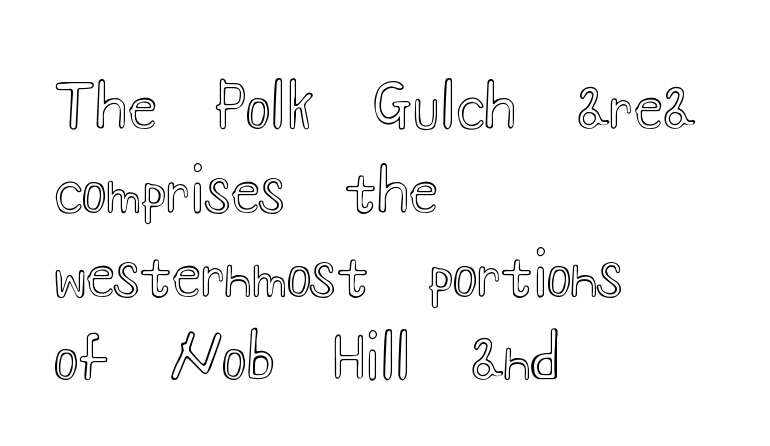
Is there much room between lines? A standard amount, neither cramped nor airy. There is no visible air inserted between adjacent glyphs. Short and long lines alike share a common starting point at left. Clear beneath every line of the passage. Proportional: the letters do not fall into vertical columns. The type sits square on the baseline with zero lean.
